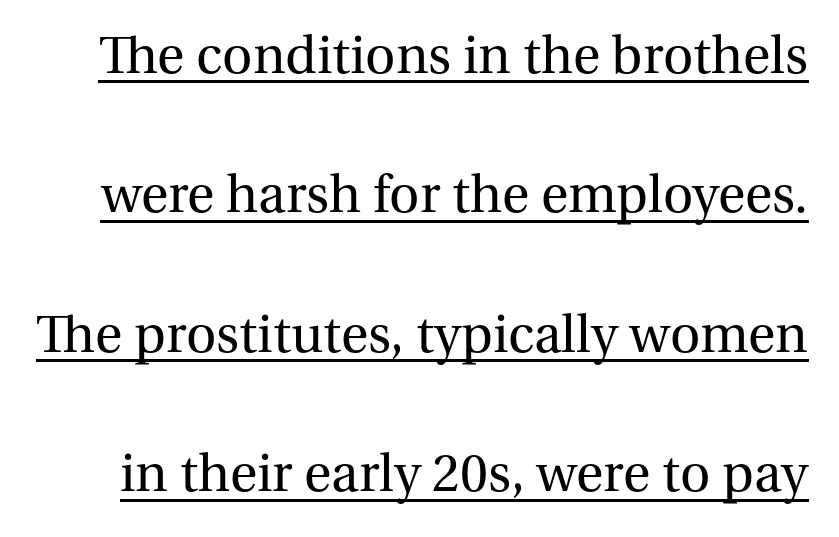
The image shows 56 px regular-weight serif type, upright; set loose line spacing (2.49x), normal letter spacing, underlined; medium stroke contrast and a medium x-height.
